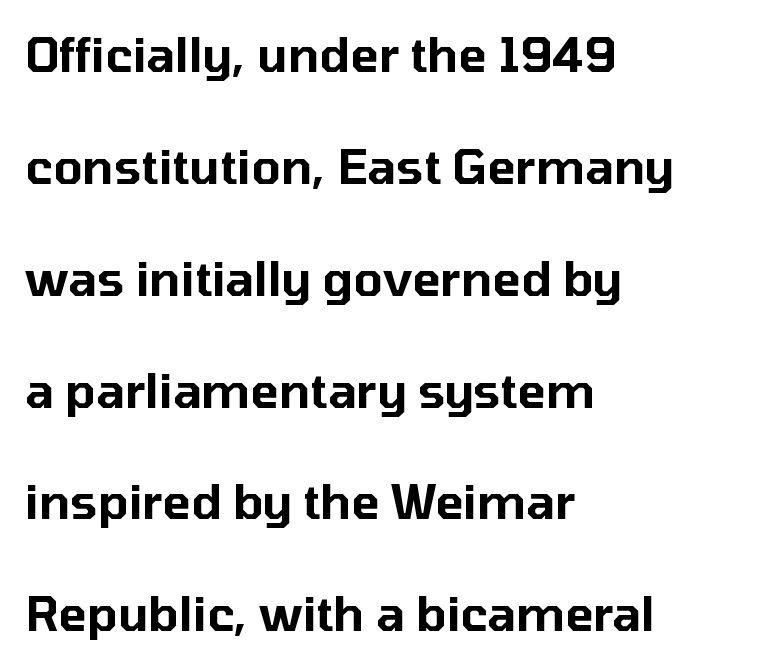
The face used here is proportionally spaced, like ordinary book or web type. Baseline-to-baseline distance is far greater than the letter height. Regarding serifs, this sample does without them. Beneath every word, the page is bare.
